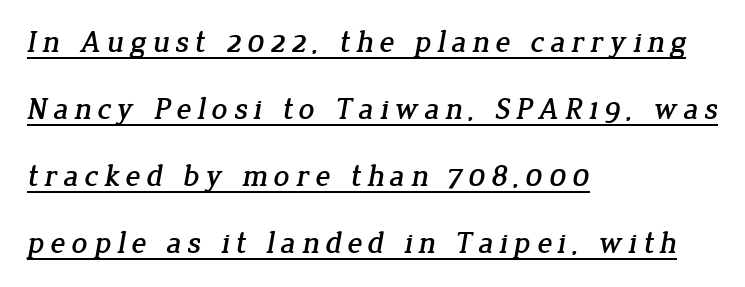
{"serif": "yes", "width": "normal", "stroke_contrast": "low", "x_height": "medium", "monospaced": "no", "underline": "yes", "align": "left", "line_spacing": "loose", "line_spacing_ratio": 2.16, "glyph_px": 31}
